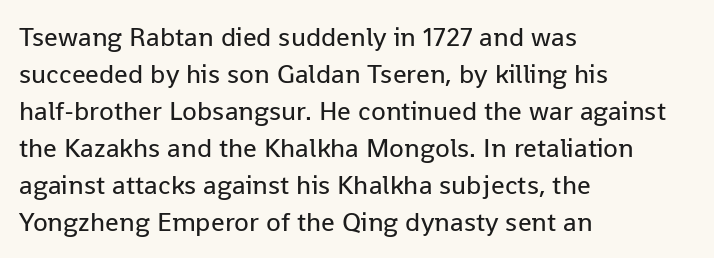
Q: Is the text bold? A: No.
Q: Is the text italic (slanted)? A: No, it is upright.
Q: Is the text underlined? A: No.
Q: How is the paragraph aligned? A: Left-aligned.
Q: Is the spacing between letters normal or unusually wide? A: Normal.
Q: Is the spacing between lines tight, normal or loose? A: Normal.
